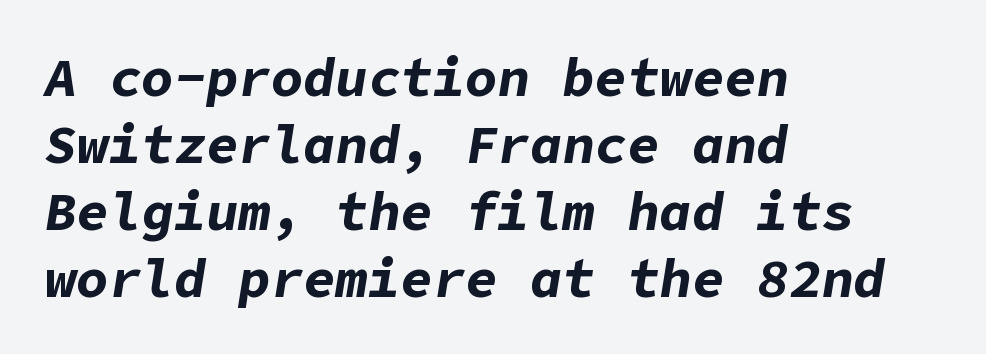
{"italic": "yes", "lean": "right", "slant_degrees": 9, "bold": "yes", "weight": "bold", "width": "normal", "stroke_contrast": "low", "x_height": "medium", "underline": "no", "align": "left", "line_spacing_ratio": 1.24, "letter_spacing": "normal", "letter_spacing_em": 0.0, "glyph_px": 54}
